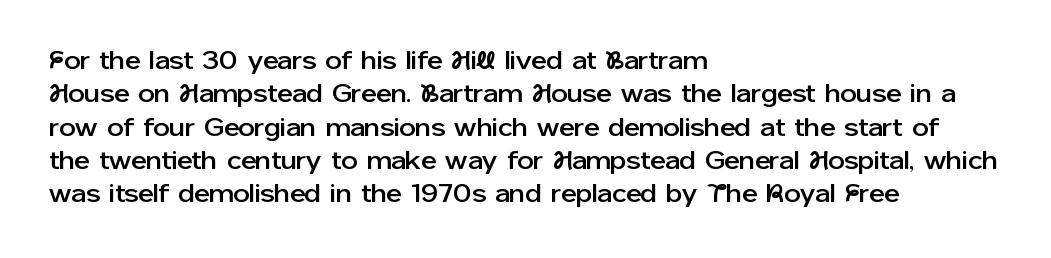
Q: Is the text italic (slanted)? A: No, it is upright.
Q: Is the text underlined? A: No.
Q: How is the paragraph aligned? A: Left-aligned.
Q: Is the spacing between letters normal or unusually wide? A: Normal.
Q: Is the spacing between lines tight, normal or loose? A: Normal.
